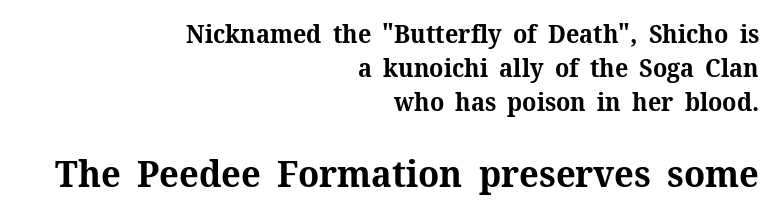
{"serif": "yes", "italic": "no", "bold": "yes", "weight": "bold", "width": "normal", "stroke_contrast": "medium", "x_height": "medium", "monospaced": "no", "underline": "no", "align": "right", "line_spacing": "normal", "line_spacing_ratio": 1.36, "letter_spacing": "normal", "letter_spacing_em": 0.0, "larger_block": "second", "size_ratio": 1.48, "glyph_px": 37}
